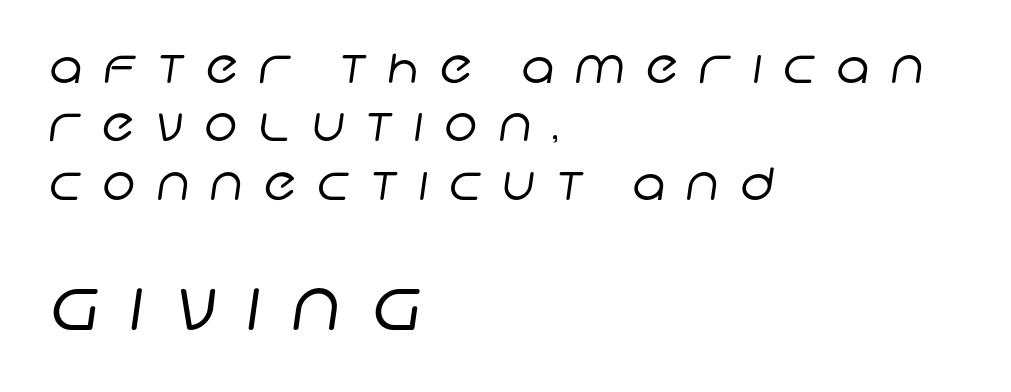
{"serif": "no", "bold": "no", "weight": "regular", "width": "normal", "stroke_contrast": "low", "x_height": "large", "monospaced": "no", "underline": "no", "align": "left", "line_spacing": "normal", "line_spacing_ratio": 1.3, "letter_spacing": "wide", "letter_spacing_em": 0.47, "larger_block": "second", "size_ratio": 1.49, "glyph_px": 67}
